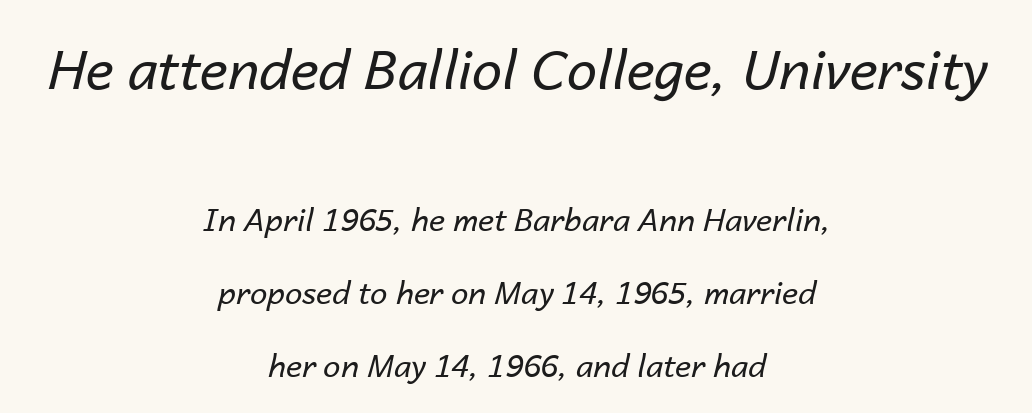
The tracking reads as untouched default to a designer's eye. The line-height multiplier appears high, well above default. The gap between lines stays unmarked. Italic? Definitely — the glyphs are oblique.
